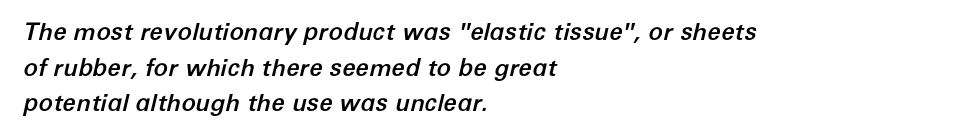
{"italic": "yes", "lean": "right", "slant_degrees": 12, "underline": "no", "align": "left", "line_spacing": "normal", "line_spacing_ratio": 1.48, "letter_spacing": "normal", "letter_spacing_em": 0.0, "glyph_px": 24}
